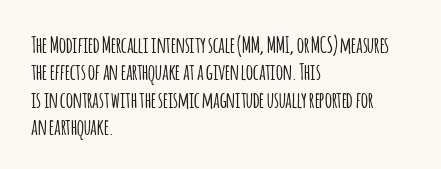
Letter spacing: default. Words float on clear page, feet unadorned. Every stem runs plumb, perpendicular to the baseline. Is there much room between lines? A standard amount, neither cramped nor airy. Reading down the block, your eye returns to a fixed left position each line.
